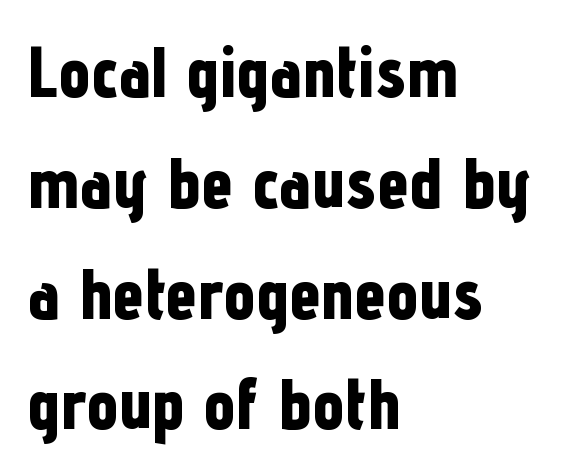
{"serif": "no", "italic": "no", "bold": "yes", "weight": "bold", "width": "condensed", "stroke_contrast": "low", "x_height": "medium", "monospaced": "no", "underline": "no", "align": "left", "line_spacing": "normal", "line_spacing_ratio": 1.56, "letter_spacing": "normal", "letter_spacing_em": 0.0, "glyph_px": 71}
